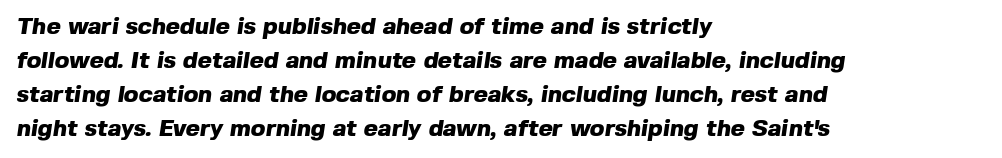
Look at the tracking — it's just the regular setting, nothing added. Weight: bold. Where is the straight margin? On the left. Successive baselines arrive at the customary interval.
